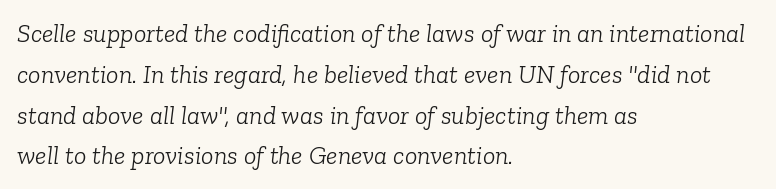
{"italic": "yes", "lean": "right", "slant_degrees": 6, "bold": "no", "underline": "no", "align": "left", "line_spacing": "normal", "line_spacing_ratio": 1.57, "letter_spacing": "normal", "letter_spacing_em": 0.0, "glyph_px": 26}
